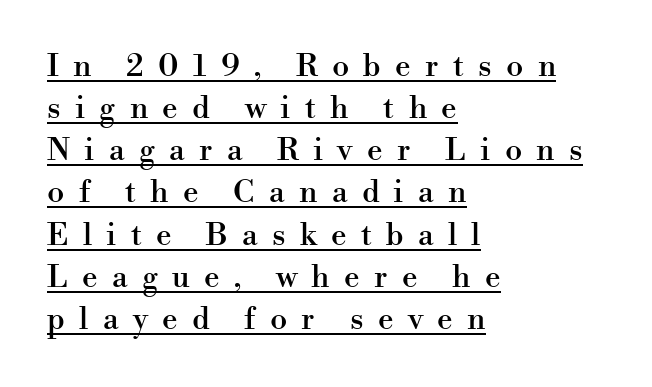
{"serif": "yes", "italic": "no", "width": "normal", "stroke_contrast": "high", "x_height": "small", "monospaced": "no", "underline": "yes", "align": "left", "line_spacing": "normal", "line_spacing_ratio": 1.36, "letter_spacing": "wide", "letter_spacing_em": 0.46, "glyph_px": 31}
